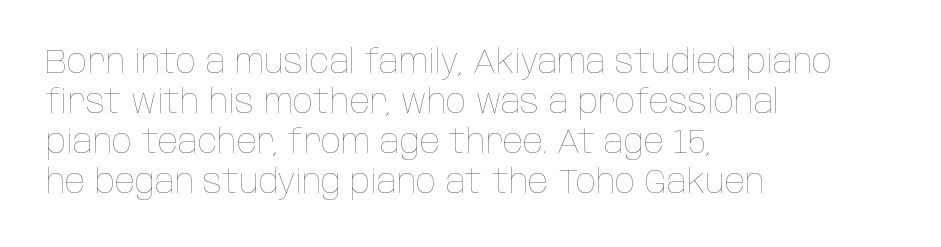
{"italic": "no", "bold": "no", "weight": "thin", "width": "condensed", "stroke_contrast": "low", "x_height": "large", "monospaced": "no", "underline": "no", "align": "left", "line_spacing_ratio": 1.21, "letter_spacing": "normal", "letter_spacing_em": 0.0, "glyph_px": 33}
